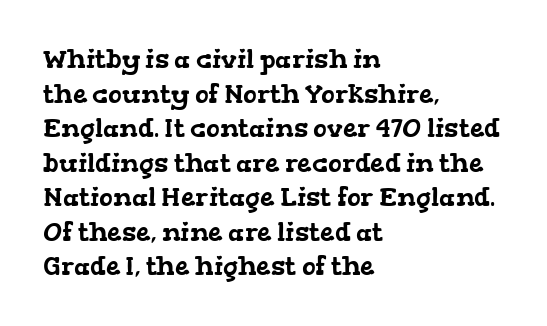
Q: Is the text underlined? A: No.
Q: How is the paragraph aligned? A: Left-aligned.
Q: Is the spacing between letters normal or unusually wide? A: Normal.
Q: Is the spacing between lines tight, normal or loose? A: Normal.
